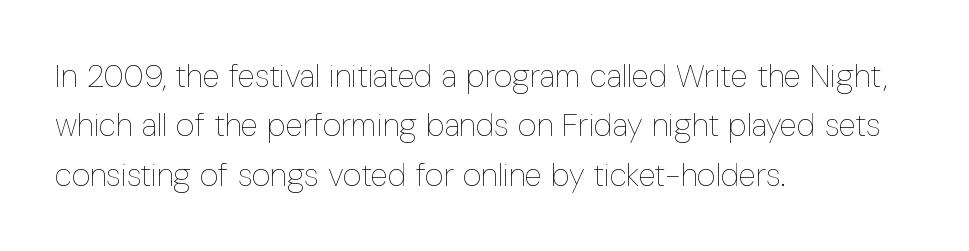
Is the letter spacing exaggerated? No — it looks like the ordinary default. Horizontally, the lines are justified to the leading edge only. These lines were composed using upright roman letters. The strip under each line holds only bare page. Bold? No — there's no thickening of the strokes.
